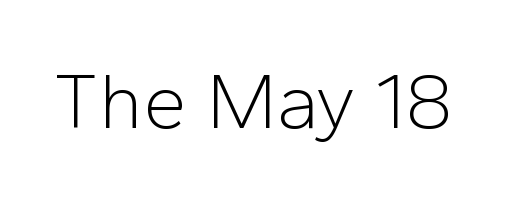
The font family rendered here belongs to the sans-serif group. Every stem runs plumb, perpendicular to the baseline. The letters advance in unequal steps, a hallmark of proportional type. The typeface has the unassuming heft of standard copy or less. Tracking value appears to be zero — textbook default spacing. The zone under the glyphs is completely vacant.
